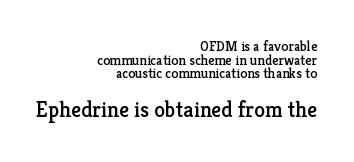
{"italic": "no", "underline": "no", "align": "right", "line_spacing": "tight", "line_spacing_ratio": 0.97, "letter_spacing": "normal", "letter_spacing_em": 0.0, "larger_block": "second", "size_ratio": 1.57, "glyph_px": 22}
